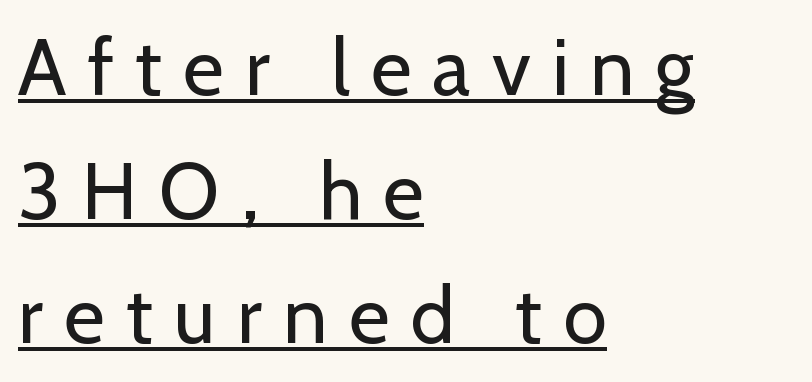
The image shows 79 px regular-weight sans-serif type, upright; set left-aligned, normal line spacing (1.57x), unusually wide letter spacing (+0.27 em), underlined; low stroke contrast and a medium x-height.
